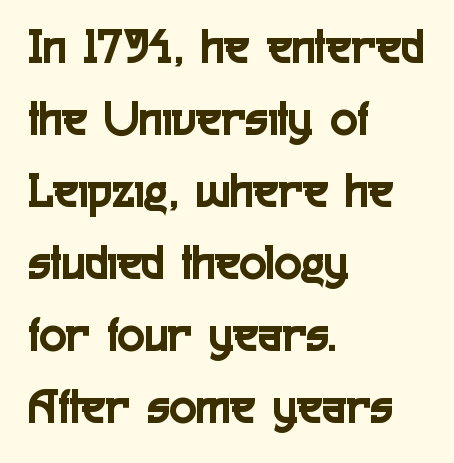
{"serif": "no", "italic": "no", "width": "condensed", "x_height": "medium", "monospaced": "no", "underline": "no", "align": "left", "line_spacing": "normal", "line_spacing_ratio": 1.41, "letter_spacing": "normal", "letter_spacing_em": 0.0, "glyph_px": 51}
